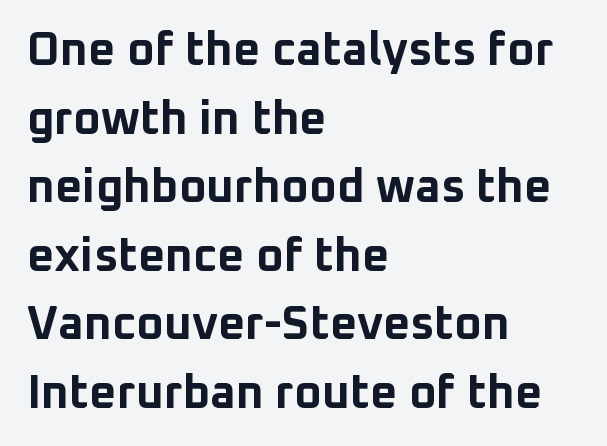
{"serif": "no", "italic": "no", "bold": "yes", "weight": "bold", "width": "normal", "stroke_contrast": "low", "x_height": "medium", "monospaced": "no", "underline": "no", "align": "left", "line_spacing": "normal", "line_spacing_ratio": 1.46, "letter_spacing": "normal", "letter_spacing_em": 0.0, "glyph_px": 47}
